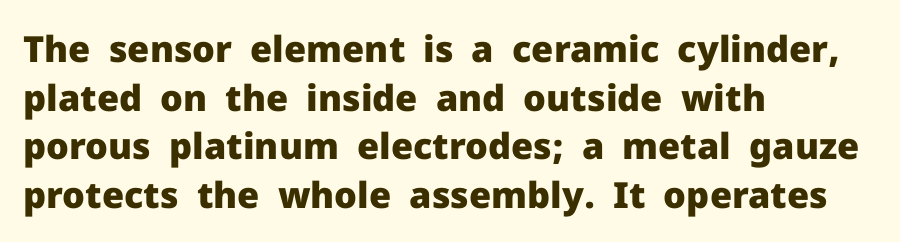
{"serif": "no", "italic": "no", "bold": "yes", "weight": "heavy", "width": "normal", "stroke_contrast": "low", "x_height": "medium", "monospaced": "no", "underline": "no", "align": "left", "line_spacing": "normal", "line_spacing_ratio": 1.35, "letter_spacing": "normal", "letter_spacing_em": 0.0, "glyph_px": 36}
